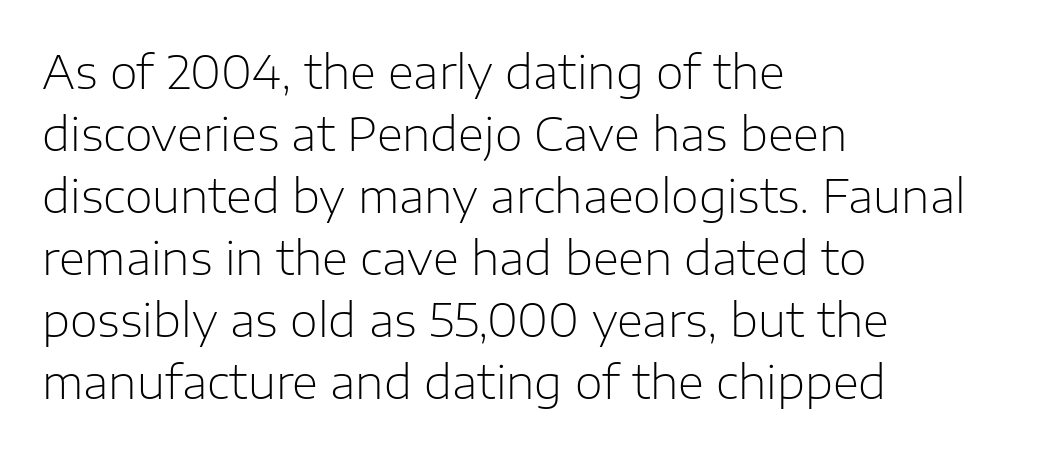
{"serif": "no", "italic": "no", "bold": "no", "weight": "light", "width": "normal", "stroke_contrast": "low", "x_height": "medium", "monospaced": "no", "underline": "no", "align": "left", "line_spacing": "normal", "line_spacing_ratio": 1.38, "letter_spacing": "normal", "letter_spacing_em": 0.0, "glyph_px": 45}
